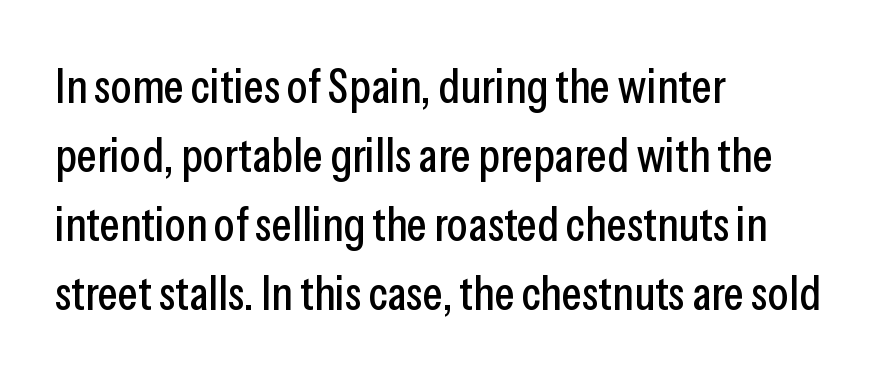
{"serif": "no", "italic": "no", "width": "condensed", "stroke_contrast": "low", "x_height": "medium", "monospaced": "no", "underline": "no", "align": "left", "line_spacing": "normal", "line_spacing_ratio": 1.44, "letter_spacing": "normal", "letter_spacing_em": 0.0, "glyph_px": 48}
